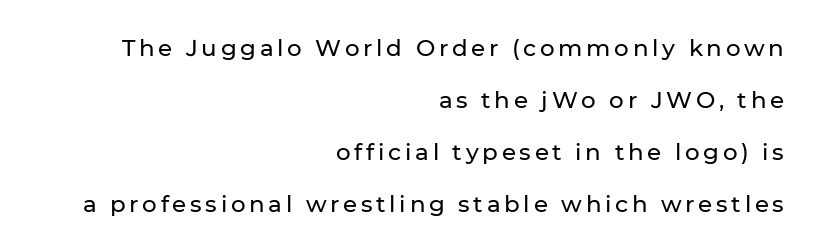
The image shows 23 px text type, upright; set right-aligned, loose line spacing (2.26x), not underlined.
